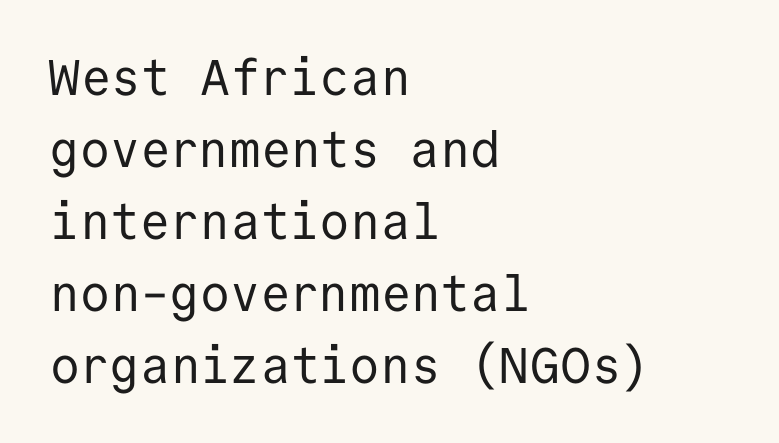
Anything drawn beneath the words? Only blank space. Upright lettering throughout. Look at the tracking — it's just the regular setting, nothing added. Serifs: no, the terminals of the letterforms are clean. Looks like terminal output: every glyph gets an equal slot. Rows of type keep a routine distance in the vertical direction.
